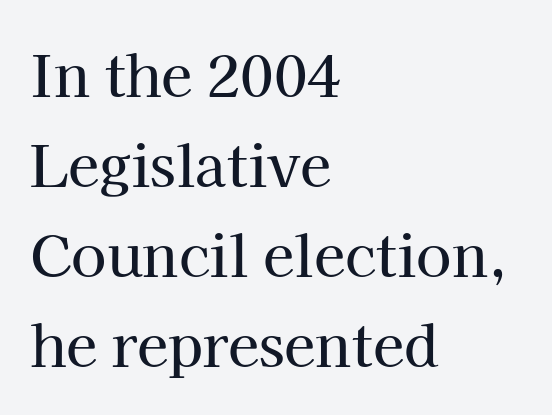
The glyphs in this specimen are seriffed. The specimen omits any rule beneath the text block's lines. Evenly set lines give the paragraph a standard silhouette. Tracking here is standard; glyphs follow each other at the usual distance. The lettering holds an erect, upright posture throughout. The letters advance in unequal steps, a hallmark of proportional type.
